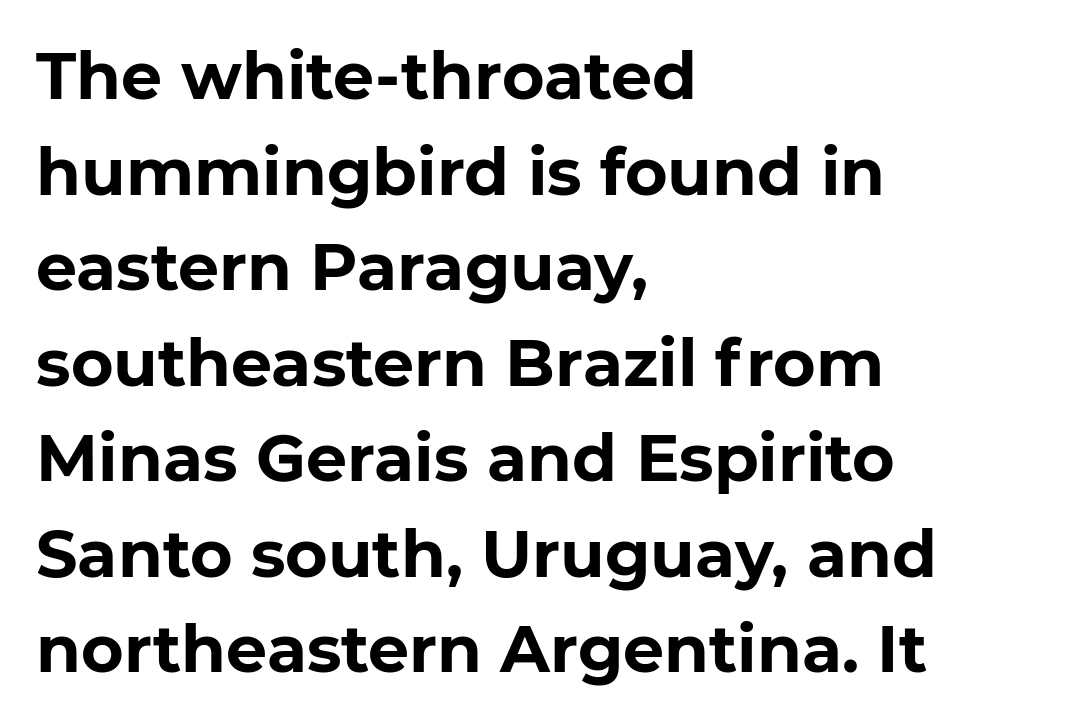
The image shows 65 px bold sans-serif type; set left-aligned, normal line spacing (1.47x), normal letter spacing, not underlined; low stroke contrast and a medium x-height.
